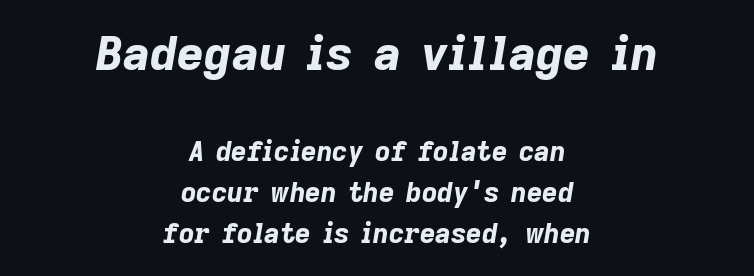
Q: Is the text bold? A: Yes.
Q: Is the text italic (slanted)? A: Yes, it leans right by about 9 degrees.
Q: Is the text underlined? A: No.
Q: How is the paragraph aligned? A: Centered.
Q: Is the spacing between letters normal or unusually wide? A: Normal.
Q: Is the spacing between lines tight, normal or loose? A: Normal.
Q: Which block of text is set in a larger size, the first (top) or the second (bottom)? A: The first (top) one.
Q: Width (condensed, normal, or wide)? A: Normal.
Q: Stroke contrast? A: Low.
Q: x-height? A: Medium.
Q: Monospaced? A: No.
